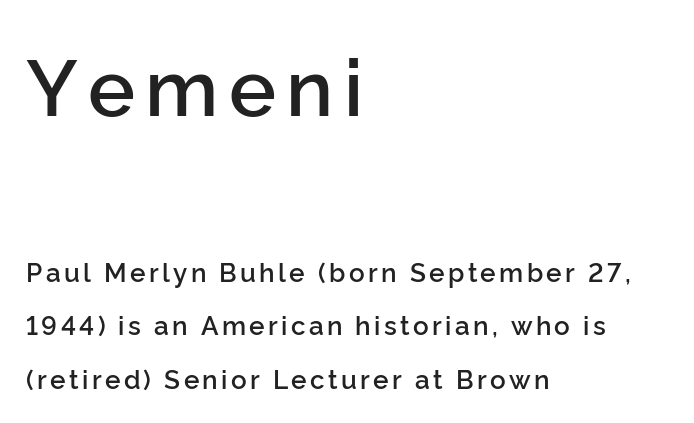
The image shows 79 px semibold sans-serif type, upright; set left-aligned, loose line spacing (2.06x), not underlined; the first (top) block is 3.04x larger; low stroke contrast and a medium x-height.
